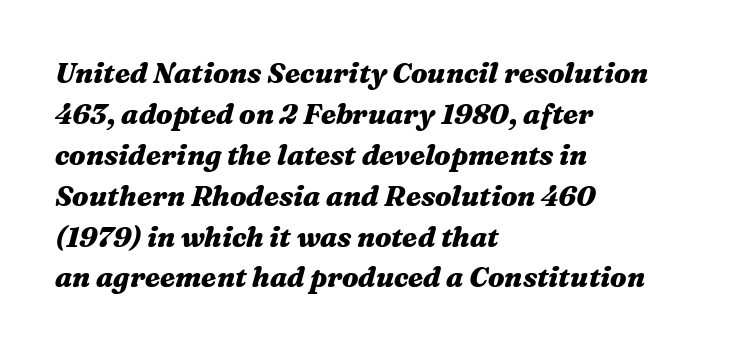
A typesetter would call this leading conventional body-copy spacing. The face used here is rendered with its standard letterfit. The strokes are fattened all the way to bold. Emphasis-style slanted type is in use. Has an underline been added? It has not.
